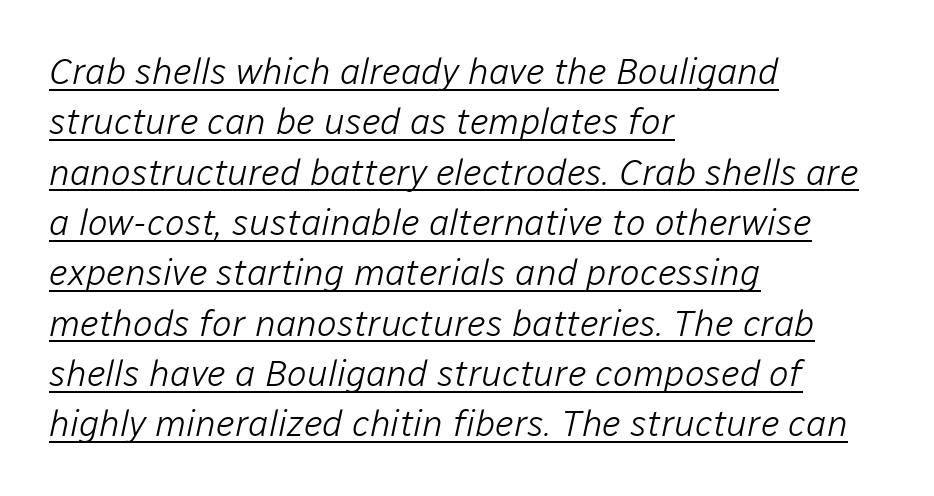
{"italic": "yes", "lean": "right", "slant_degrees": 12, "bold": "no", "weight": "light", "width": "normal", "stroke_contrast": "low", "x_height": "medium", "monospaced": "no", "underline": "yes", "align": "left", "line_spacing": "normal", "line_spacing_ratio": 1.36, "letter_spacing": "normal", "letter_spacing_em": 0.0, "glyph_px": 37}
